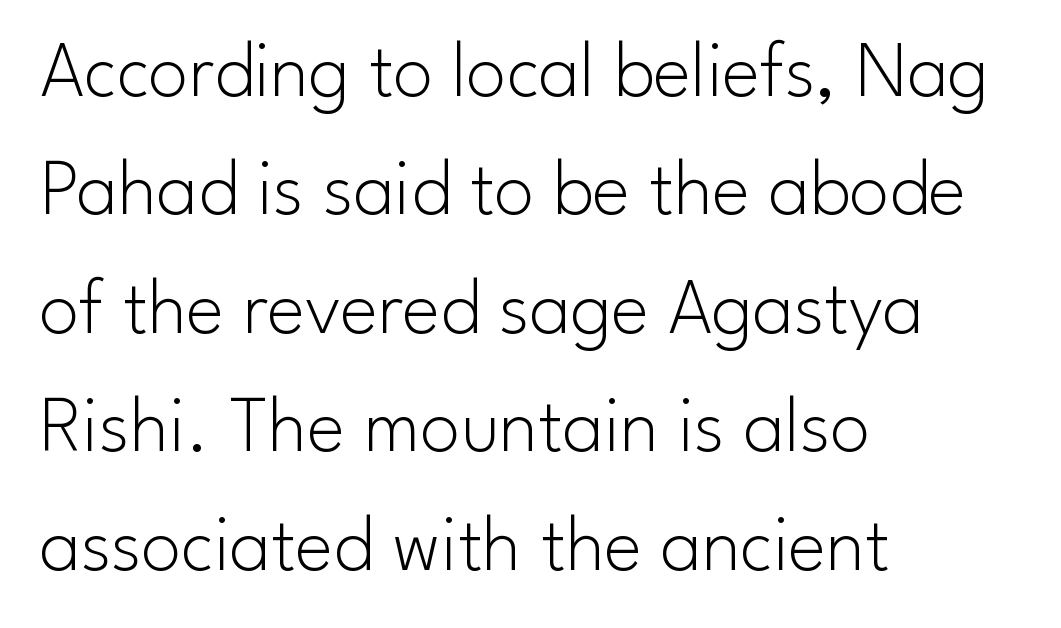
{"serif": "no", "italic": "no", "bold": "no", "weight": "light", "width": "normal", "stroke_contrast": "low", "x_height": "small", "monospaced": "no", "underline": "no", "align": "left", "line_spacing": "normal", "line_spacing_ratio": 1.48, "letter_spacing": "normal", "letter_spacing_em": 0.0, "glyph_px": 80}
